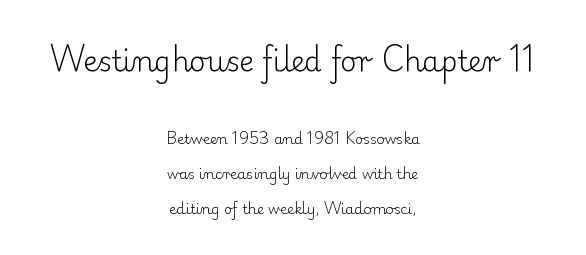
No heavy texture on the line: the type isn't bold. The specimen reads as upright at a glance. Is the letter spacing exaggerated? No — it looks like the ordinary default. Has an underline been added? It has not. Is the lower block the larger one? No — the upper block carries the bigger type.
